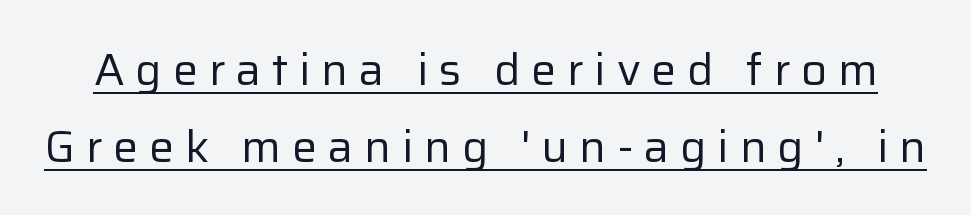
The image shows 45 px regular-weight sans-serif type, upright; set line spacing 1.71x, unusually wide letter spacing (+0.24 em), underlined; low stroke contrast and a medium x-height.
